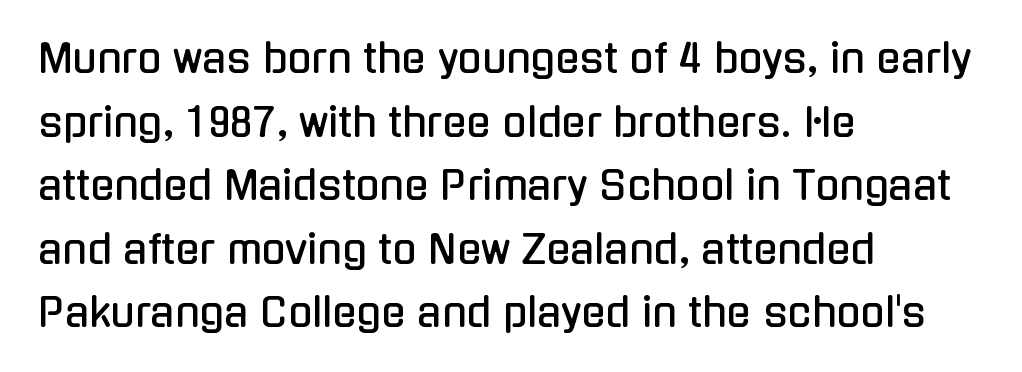
Q: Is the text italic (slanted)? A: No, it is upright.
Q: Is the typeface a serif or a sans-serif typeface? A: Sans-serif.
Q: Is the text underlined? A: No.
Q: How is the paragraph aligned? A: Left-aligned.
Q: Is the spacing between letters normal or unusually wide? A: Normal.
Q: Is the spacing between lines tight, normal or loose? A: Normal.
Q: Width (condensed, normal, or wide)? A: Condensed.
Q: Stroke contrast? A: Low.
Q: x-height? A: Medium.
Q: Monospaced? A: No.
